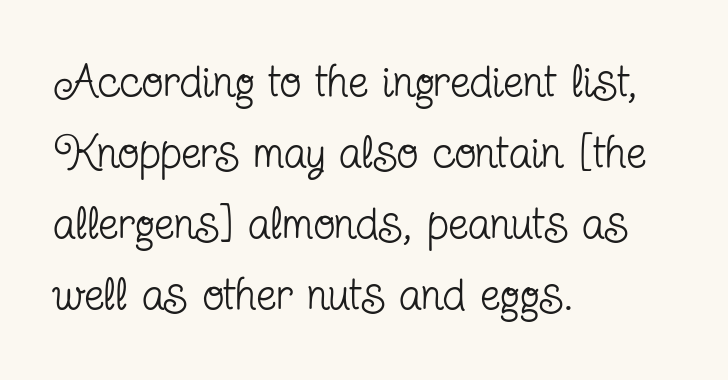
The image shows 45 px regular-weight, condensed serif type, upright; set left-aligned, normal line spacing (1.58x), normal letter spacing, not underlined; low stroke contrast and a medium x-height.
